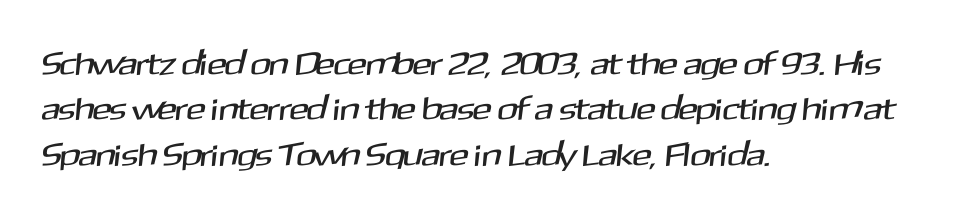
The image shows 32 px sans-serif type; set left-aligned, normal line spacing (1.42x), normal letter spacing, not underlined; medium stroke contrast and a medium x-height.
